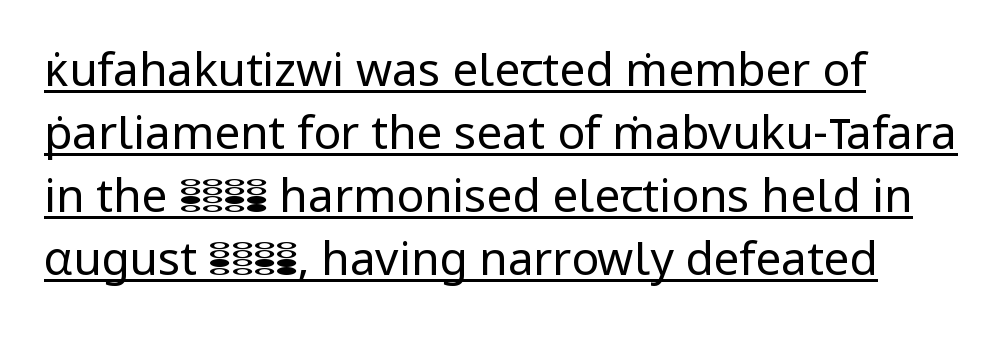
This rendering features underlined lettering. Characters remain perfectly vertical along every line. The gaps between neighbouring characters are ordinary and unremarkable. Stroke terminals: plain, sans-serif. A normal amount of white space separates one row of letters from the next. The lines in this sample share a left origin and differ only in where they stop.
